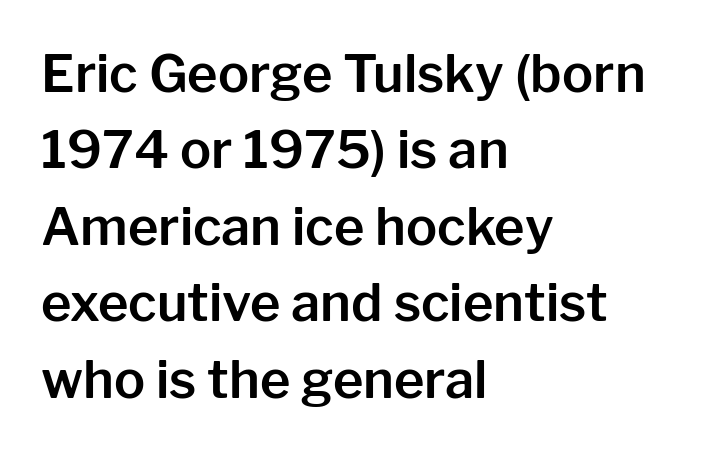
{"serif": "no", "italic": "no", "width": "normal", "stroke_contrast": "low", "x_height": "medium", "monospaced": "no", "underline": "no", "align": "left", "line_spacing": "normal", "line_spacing_ratio": 1.47, "letter_spacing": "normal", "letter_spacing_em": 0.0, "glyph_px": 52}
